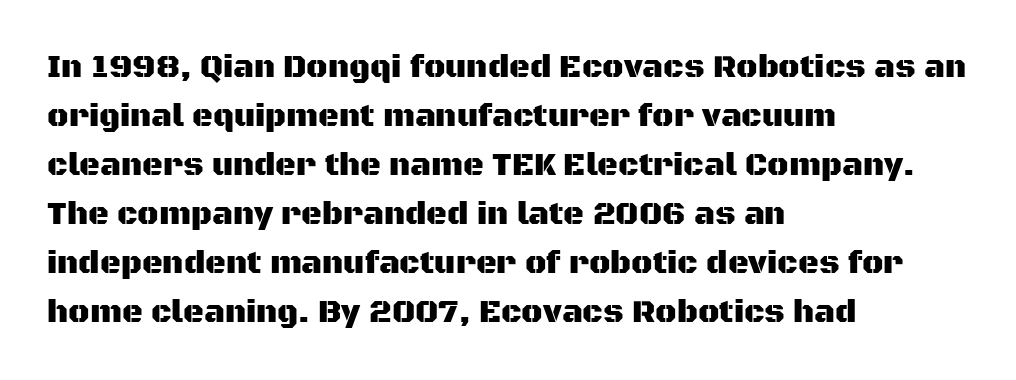
Q: Is the text italic (slanted)? A: No, it is upright.
Q: Is the typeface a serif or a sans-serif typeface? A: Sans-serif.
Q: Is the text underlined? A: No.
Q: How is the paragraph aligned? A: Left-aligned.
Q: Is the spacing between letters normal or unusually wide? A: Normal.
Q: Is the spacing between lines tight, normal or loose? A: Normal.
Q: Width (condensed, normal, or wide)? A: Normal.
Q: Stroke contrast? A: Medium.
Q: x-height? A: Large.
Q: Monospaced? A: No.
